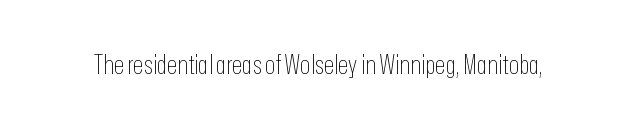
The image shows 27 px text type, upright; set normal letter spacing, not underlined.
